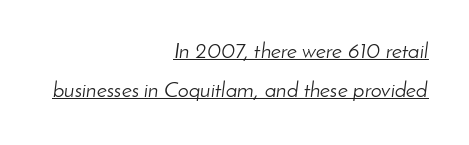
These lines were composed using italics. You could call the tracking neutral — neither tight nor loose. A light-to-regular cut is what we see here. What decoration does the sample have? An underline. The paragraph shown leans on its right margin.
